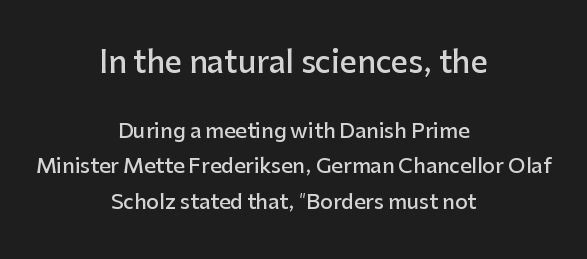
Q: Is the text bold? A: Semi-bold.
Q: Is the text italic (slanted)? A: No, it is upright.
Q: Is the typeface a serif or a sans-serif typeface? A: Sans-serif.
Q: Is the text underlined? A: No.
Q: How is the paragraph aligned? A: Centered.
Q: Is the spacing between letters normal or unusually wide? A: Normal.
Q: Which block of text is set in a larger size, the first (top) or the second (bottom)? A: The first (top) one.
Q: Width (condensed, normal, or wide)? A: Normal.
Q: Stroke contrast? A: Low.
Q: x-height? A: Medium.
Q: Monospaced? A: No.
